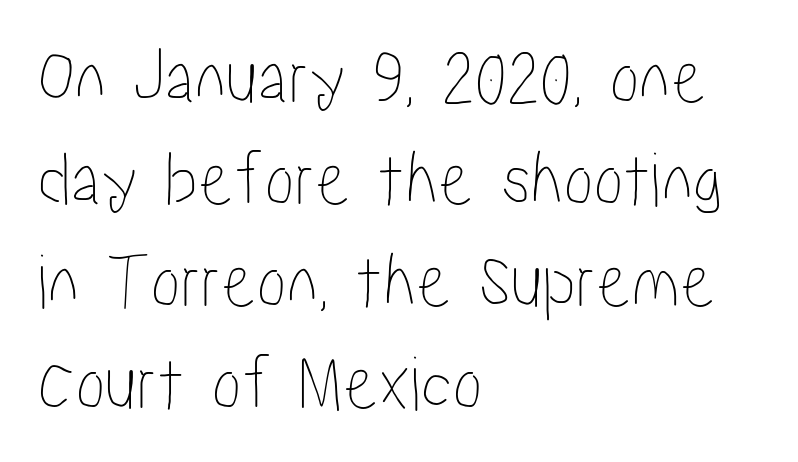
A normal amount of white space separates one row of letters from the next. No italicization has been applied; the sample stays upright. Underline: absent. Here the glyphs are tracked normally, forming tight word shapes.
